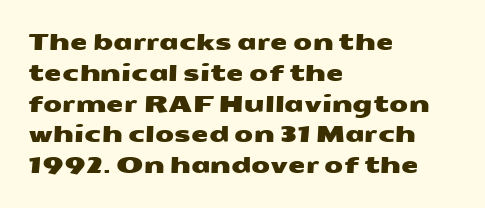
Q: Is the text underlined? A: No.
Q: How is the paragraph aligned? A: Left-aligned.
Q: Is the spacing between letters normal or unusually wide? A: Normal.
Q: Is the spacing between lines tight, normal or loose? A: Normal.
